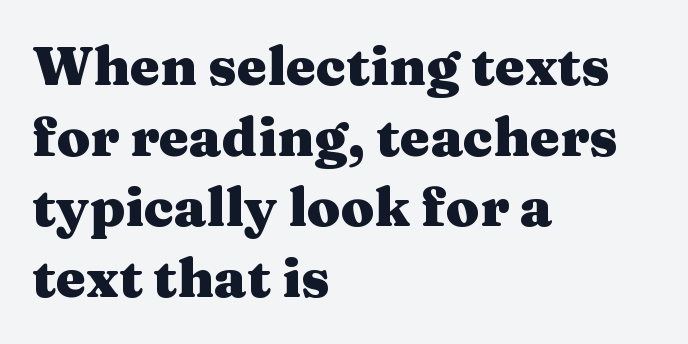
Little horizontal feet cap the strokes, marking this as serif type. Caption: standard tracking, unaltered. Strokes here are thick enough to call this a true bold. Note the varied advance widths — an 'i' is clearly narrower than an 'm'. Tall strokes in this sample are plumb rather than angled.
